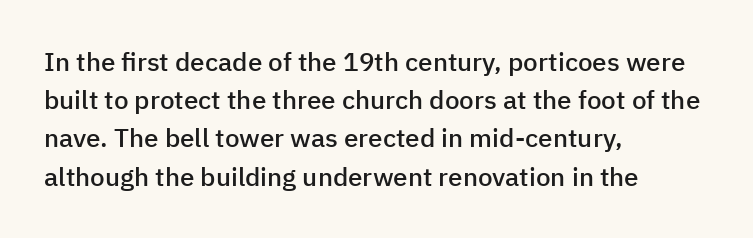
{"italic": "no", "bold": "semi", "underline": "no", "align": "left", "line_spacing": "normal", "line_spacing_ratio": 1.47, "letter_spacing": "normal", "letter_spacing_em": 0.0, "glyph_px": 26}
